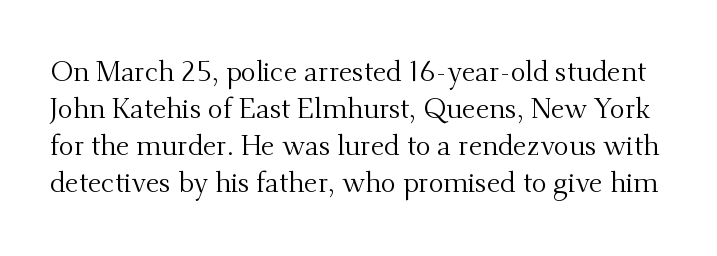
The image shows 28 px regular-weight serif type, upright; set normal line spacing (1.32x), normal letter spacing, not underlined; medium stroke contrast and a small x-height.
